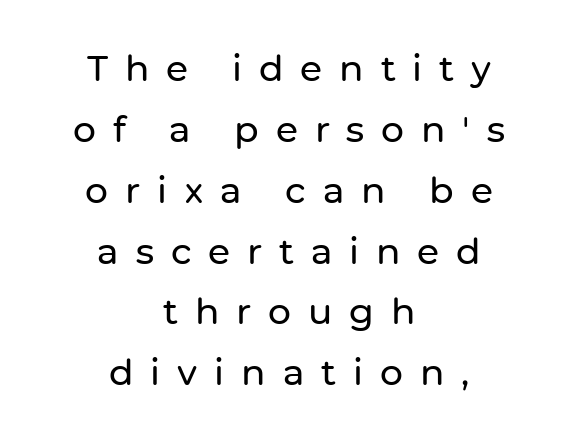
The image shows 36 px sans-serif type, upright; set centered, normal line spacing (1.69x), unusually wide letter spacing (+0.47 em), not underlined; low stroke contrast and a medium x-height.
